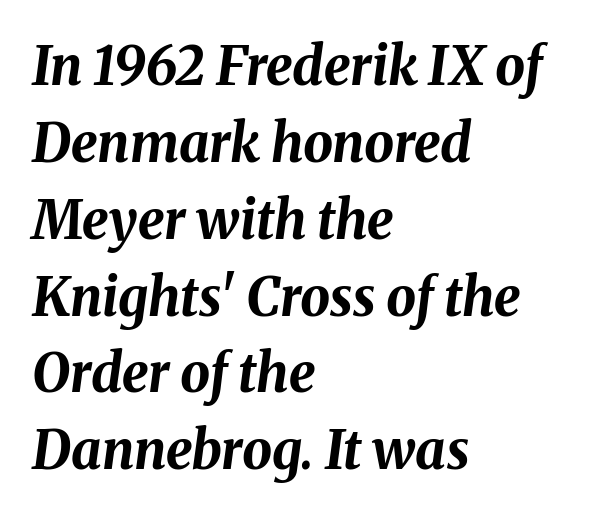
Q: Is the text bold? A: Yes.
Q: Is the text italic (slanted)? A: Yes, it leans right by about 8 degrees.
Q: Is the text underlined? A: No.
Q: How is the paragraph aligned? A: Left-aligned.
Q: Is the spacing between letters normal or unusually wide? A: Normal.
Q: Is the spacing between lines tight, normal or loose? A: Normal.
Q: Width (condensed, normal, or wide)? A: Normal.
Q: Stroke contrast? A: Medium.
Q: x-height? A: Medium.
Q: Monospaced? A: No.
